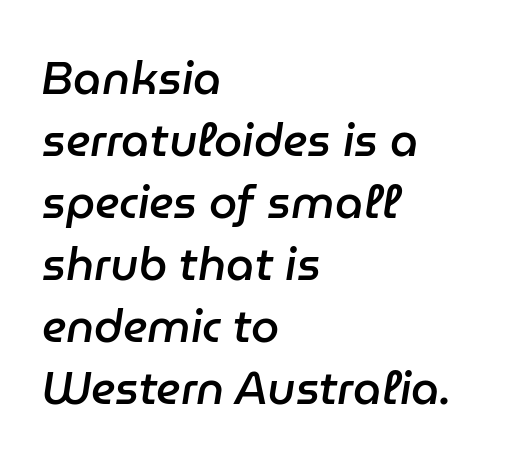
Tracking value appears to be zero — textbook default spacing. The passage shown is not underscored anywhere. Here the designer chose a conventional face with non-uniform glyph widths. Casual observation: everything's shoved over to the left. This is moderately heavy type, rendered in semibold.
